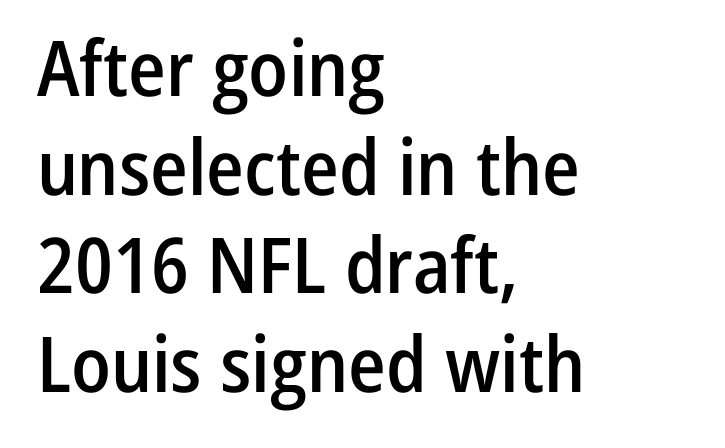
Typographic density is moderately raised because the face is semibold. Visually the block forms a straight wall on the left and a jagged coastline on the right. You could not count columns in this text — the font is proportionally spaced. The string is rendered with underlining switched off. Honestly, the letter spacing is just normal — you wouldn't notice it. Rendered with straight, roman letterforms.
